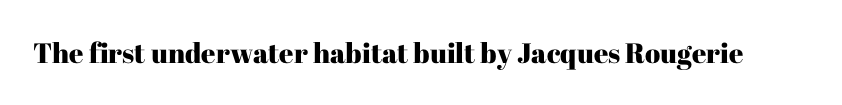
Q: Is the text italic (slanted)? A: No, it is upright.
Q: Is the typeface a serif or a sans-serif typeface? A: Serif.
Q: Is the text underlined? A: No.
Q: Is the spacing between letters normal or unusually wide? A: Normal.
Q: Width (condensed, normal, or wide)? A: Normal.
Q: Stroke contrast? A: High.
Q: x-height? A: Medium.
Q: Monospaced? A: No.
